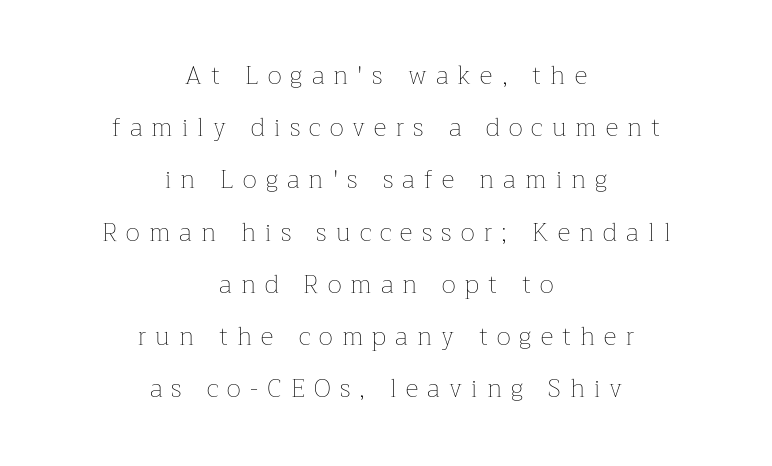
The image shows 25 px text type, upright; set centered, loose line spacing (2.09x), unusually wide letter spacing (+0.37 em), not underlined.
